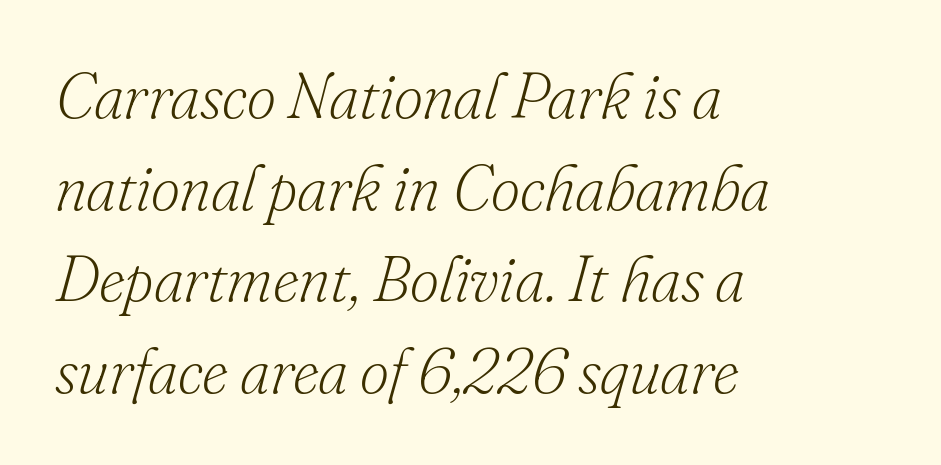
{"serif": "yes", "italic": "yes", "lean": "right", "slant_degrees": 16, "bold": "no", "weight": "light", "width": "normal", "stroke_contrast": "low", "x_height": "small", "monospaced": "no", "underline": "no", "align": "left", "line_spacing": "normal", "line_spacing_ratio": 1.43, "letter_spacing": "normal", "letter_spacing_em": 0.0, "glyph_px": 64}
